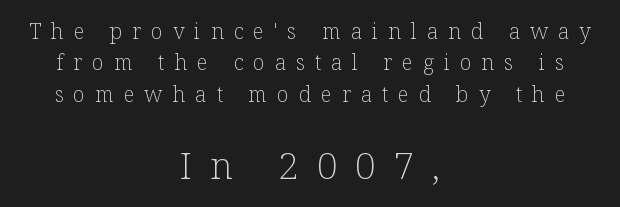
{"serif": "yes", "italic": "no", "bold": "no", "weight": "light", "width": "normal", "stroke_contrast": "low", "x_height": "medium", "monospaced": "no", "underline": "no", "align": "center", "line_spacing": "normal", "line_spacing_ratio": 1.49, "letter_spacing": "wide", "letter_spacing_em": 0.48, "larger_block": "second", "size_ratio": 1.76, "glyph_px": 37}
